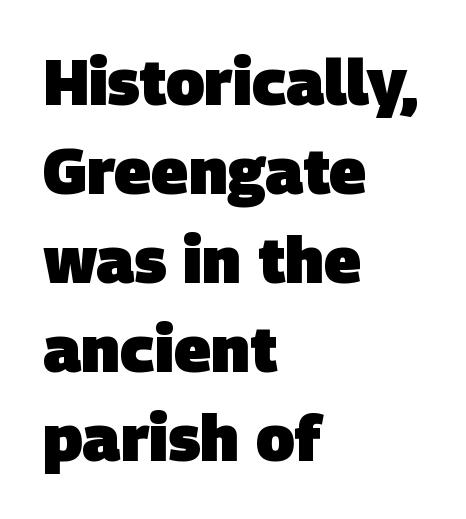
{"serif": "no", "bold": "yes", "weight": "heavy", "width": "normal", "stroke_contrast": "low", "x_height": "large", "monospaced": "no", "underline": "no", "align": "left", "line_spacing": "normal", "line_spacing_ratio": 1.39, "letter_spacing": "normal", "letter_spacing_em": 0.0, "glyph_px": 64}
